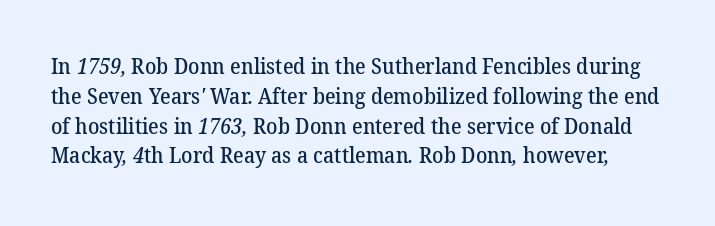
Short note: letters normally spaced. Normally led — the rows are evenly, conventionally spaced. Anything drawn beneath the words? Only blank space. Bold? Not quite — semibold, heavier than regular but stopping short.
